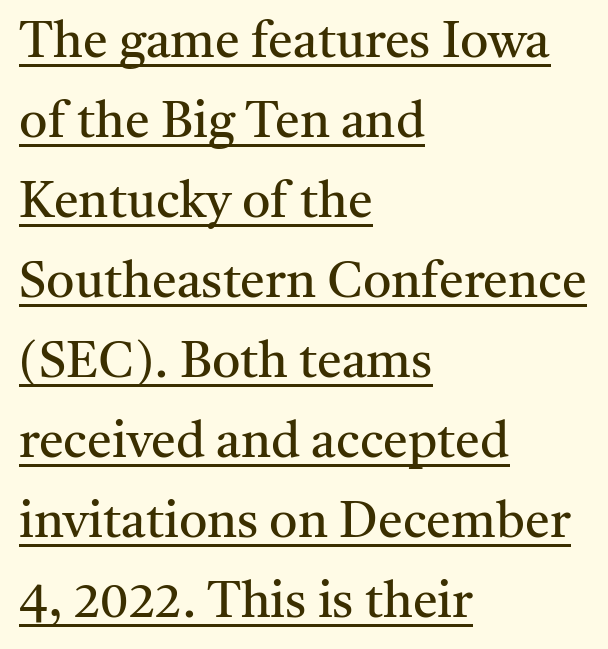
The image shows 50 px regular-weight serif type, upright; set left-aligned, normal line spacing (1.6x), normal letter spacing, underlined; medium stroke contrast and a medium x-height.
